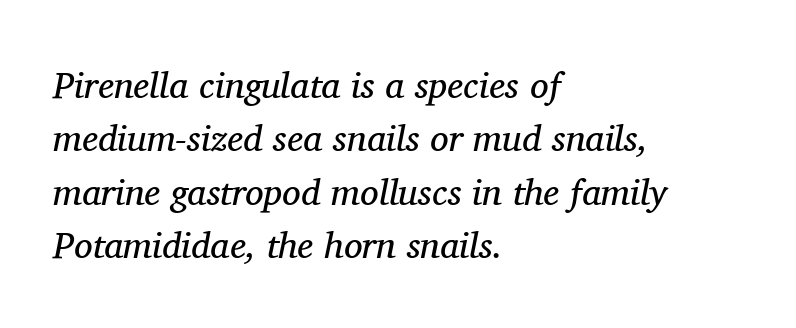
Q: Is the text bold? A: No.
Q: Is the text italic (slanted)? A: Yes, it leans right by about 11 degrees.
Q: Is the typeface a serif or a sans-serif typeface? A: Serif.
Q: Is the text underlined? A: No.
Q: How is the paragraph aligned? A: Left-aligned.
Q: Is the spacing between letters normal or unusually wide? A: Normal.
Q: Is the spacing between lines tight, normal or loose? A: Normal.
Q: Width (condensed, normal, or wide)? A: Normal.
Q: Stroke contrast? A: Medium.
Q: x-height? A: Medium.
Q: Monospaced? A: No.
